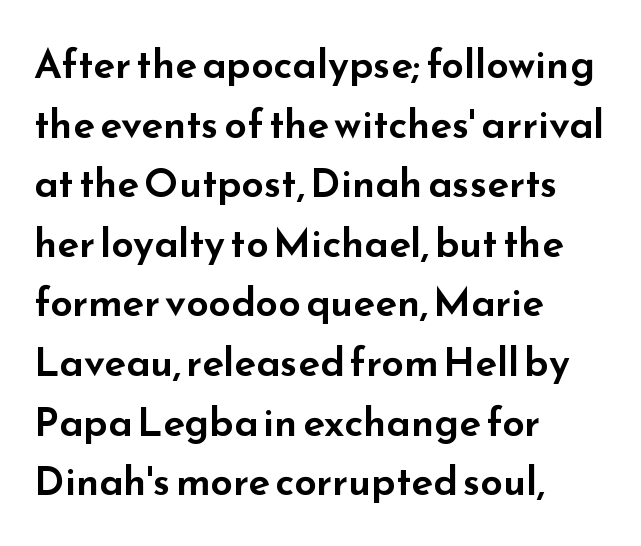
Leftover space on each line is placed entirely after the last word. No word sits above an underline. Honestly, the letter spacing is just normal — you wouldn't notice it. Here the designer chose a conventional face with non-uniform glyph widths. The space between consecutive lines is moderate.
